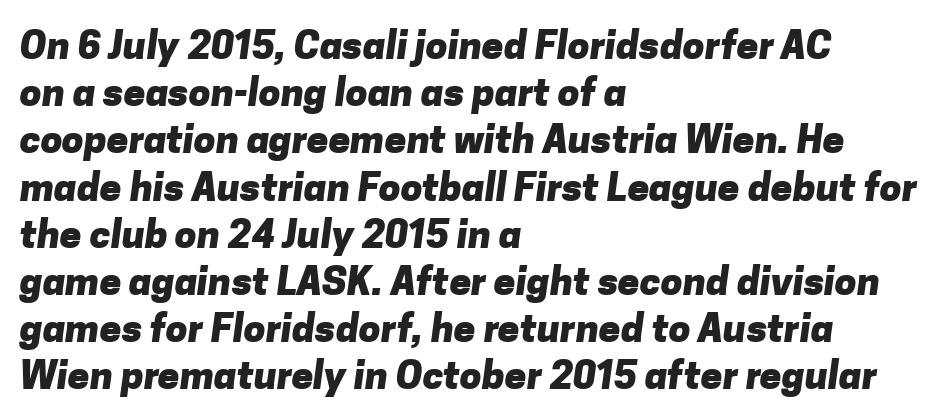
{"serif": "no", "bold": "yes", "weight": "heavy", "width": "normal", "stroke_contrast": "low", "x_height": "medium", "monospaced": "no", "underline": "no", "align": "left", "line_spacing_ratio": 1.21, "letter_spacing": "normal", "letter_spacing_em": 0.0, "glyph_px": 39}
